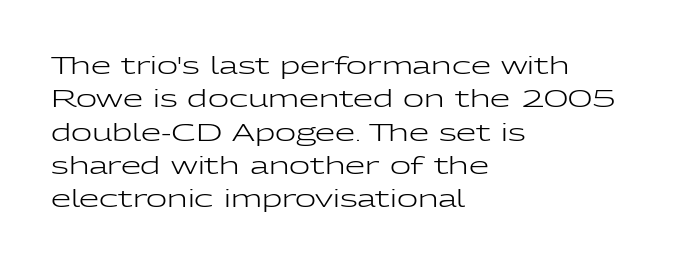
{"italic": "no", "bold": "no", "underline": "no", "align": "left", "line_spacing": "normal", "line_spacing_ratio": 1.45, "letter_spacing": "normal", "letter_spacing_em": 0.0, "glyph_px": 23}
